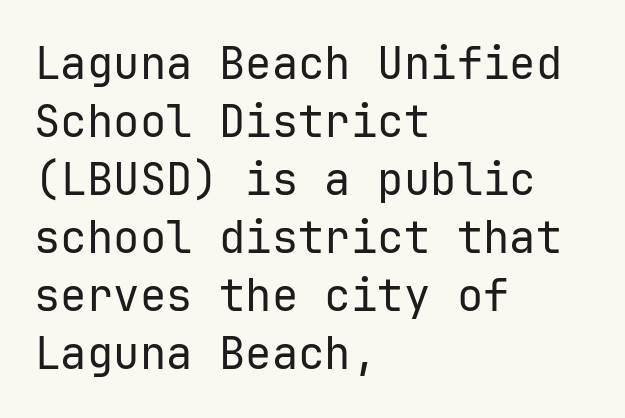
Rule under the text: the space is simply empty. The axis of the letterforms is exactly vertical. Line starts are locked; line ends wander. Students, note that the glyphs here touch the page at normal intervals. No letter is thick-stroked: the sample isn't bold. The face used here is monospaced, like something from a code editor.
